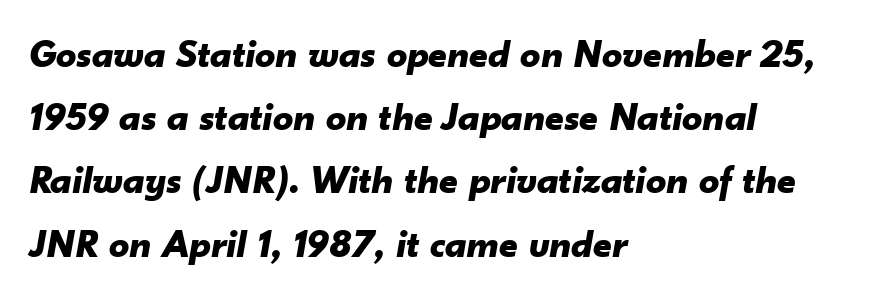
{"italic": "yes", "lean": "right", "slant_degrees": 10, "bold": "yes", "weight": "bold", "width": "normal", "stroke_contrast": "low", "x_height": "small", "monospaced": "no", "underline": "no", "align": "left", "line_spacing": "normal", "line_spacing_ratio": 1.58, "letter_spacing": "normal", "letter_spacing_em": 0.0, "glyph_px": 40}
